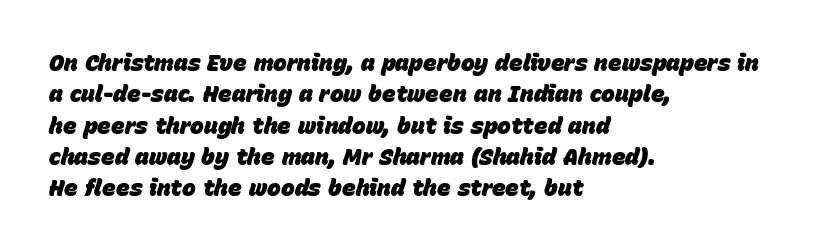
{"italic": "yes", "lean": "right", "slant_degrees": 15, "bold": "yes", "underline": "no", "align": "left", "line_spacing": "normal", "line_spacing_ratio": 1.36, "letter_spacing": "normal", "letter_spacing_em": 0.0, "glyph_px": 23}
